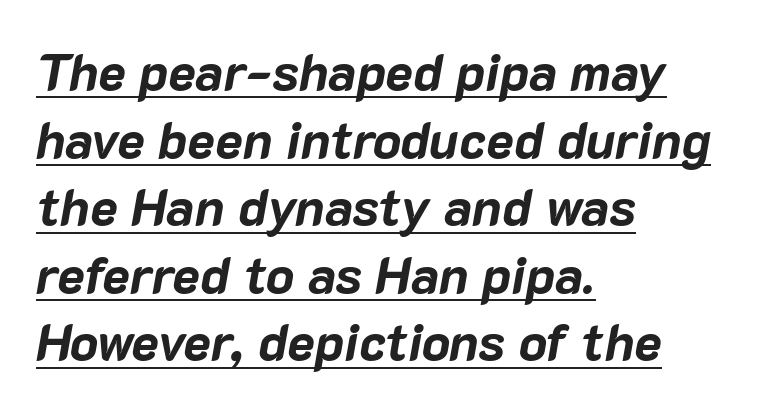
Q: Is the text bold? A: Yes.
Q: Is the text italic (slanted)? A: Yes, it leans right by about 10 degrees.
Q: Is the text underlined? A: Yes.
Q: How is the paragraph aligned? A: Left-aligned.
Q: Is the spacing between letters normal or unusually wide? A: Normal.
Q: Is the spacing between lines tight, normal or loose? A: Normal.
Q: Width (condensed, normal, or wide)? A: Normal.
Q: Stroke contrast? A: Low.
Q: x-height? A: Medium.
Q: Monospaced? A: No.
